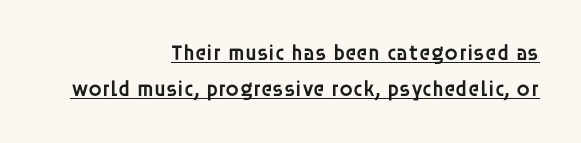
Q: Is the text bold? A: Semi-bold.
Q: Is the text italic (slanted)? A: No, it is upright.
Q: Is the text underlined? A: Yes.
Q: How is the paragraph aligned? A: Right-aligned.
Q: Is the spacing between letters normal or unusually wide? A: Normal.
Q: Is the spacing between lines tight, normal or loose? A: Normal.
